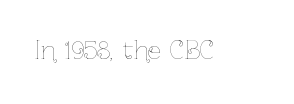
The image shows 24 px text type, upright; set normal letter spacing, not underlined.
